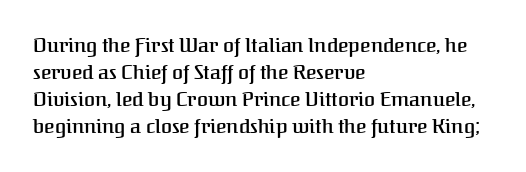
{"italic": "no", "bold": "semi", "underline": "no", "align": "left", "line_spacing": "normal", "line_spacing_ratio": 1.35, "letter_spacing": "normal", "letter_spacing_em": 0.0, "glyph_px": 20}
